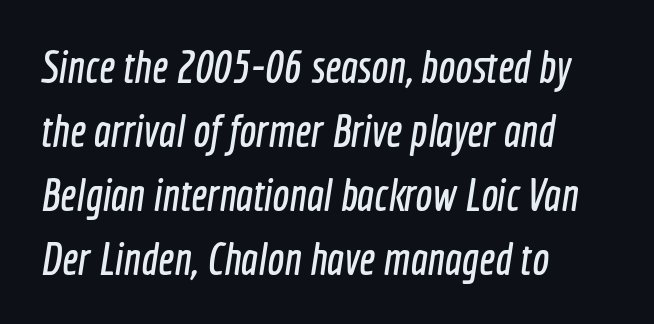
Leading: standard. Nobody touched the tracking dial on this one. The setting favours the left margin, as ordinary paragraphs usually do. The passage shown is typed in a proportional face where columns would drift. Words float on clear page, feet unadorned. Classification — sans serif.
